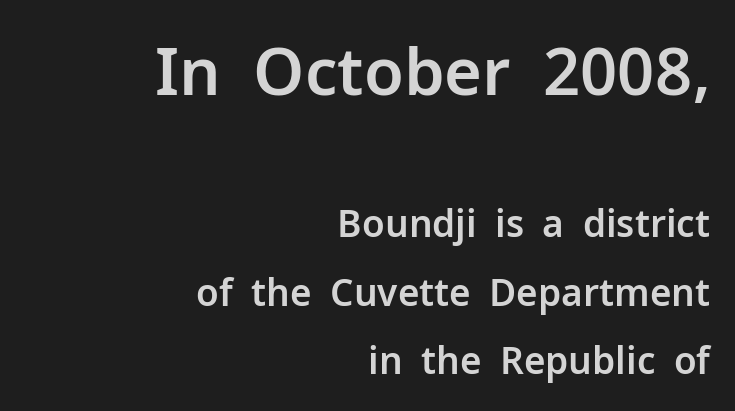
The image shows 65 px sans-serif type, upright; set right-aligned, line spacing 1.85x, normal letter spacing, not underlined; the first (top) block is 1.76x larger; low stroke contrast and a medium x-height.
